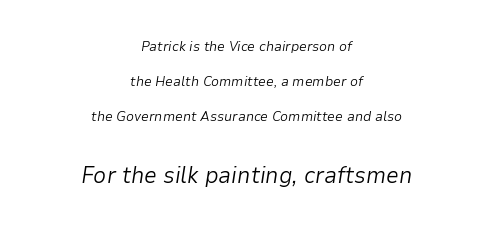
Q: Is the text bold? A: No.
Q: Is the text italic (slanted)? A: Yes, it leans right by about 9 degrees.
Q: Is the text underlined? A: No.
Q: How is the paragraph aligned? A: Centered.
Q: Is the spacing between letters normal or unusually wide? A: Normal.
Q: Is the spacing between lines tight, normal or loose? A: Loose.
Q: Which block of text is set in a larger size, the first (top) or the second (bottom)? A: The second (bottom) one.
